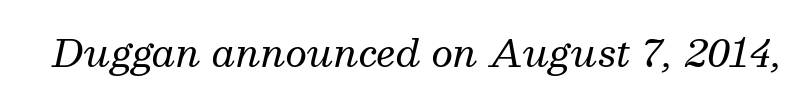
Q: Is the text bold? A: No.
Q: Is the text italic (slanted)? A: Yes, it leans right by about 13 degrees.
Q: Is the typeface a serif or a sans-serif typeface? A: Serif.
Q: Is the text underlined? A: No.
Q: Is the spacing between letters normal or unusually wide? A: Normal.
Q: Width (condensed, normal, or wide)? A: Normal.
Q: Stroke contrast? A: Medium.
Q: x-height? A: Medium.
Q: Monospaced? A: No.
